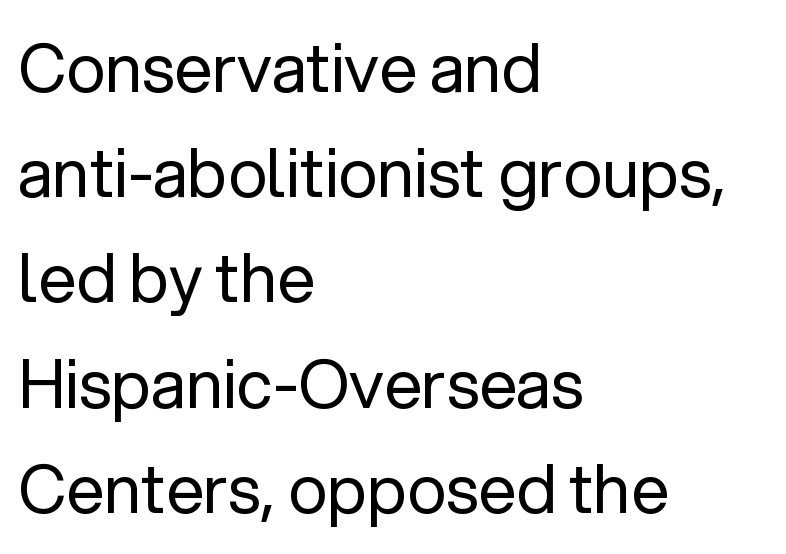
{"serif": "no", "italic": "no", "bold": "no", "weight": "regular", "width": "normal", "stroke_contrast": "low", "x_height": "medium", "monospaced": "no", "underline": "no", "align": "left", "line_spacing": "normal", "line_spacing_ratio": 1.57, "letter_spacing": "normal", "letter_spacing_em": 0.0, "glyph_px": 67}
